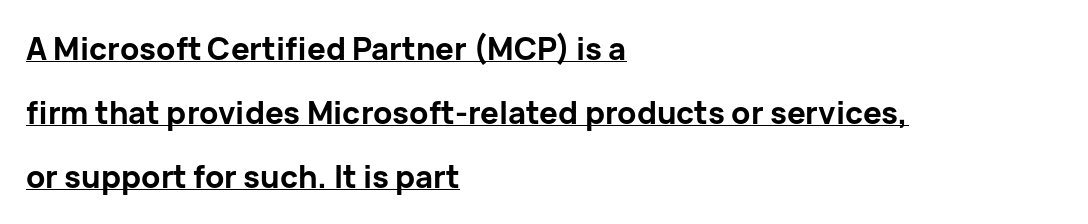
The image shows 31 px bold sans-serif type, upright; set left-aligned, loose line spacing (2.06x), normal letter spacing, underlined; low stroke contrast and a medium x-height.
